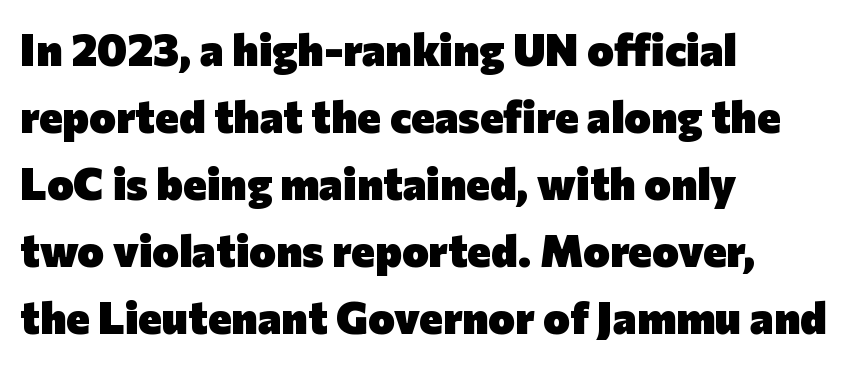
{"serif": "no", "italic": "no", "bold": "yes", "weight": "heavy", "width": "normal", "stroke_contrast": "low", "x_height": "medium", "monospaced": "no", "underline": "no", "align": "left", "line_spacing": "normal", "line_spacing_ratio": 1.49, "letter_spacing": "normal", "letter_spacing_em": 0.0, "glyph_px": 45}
